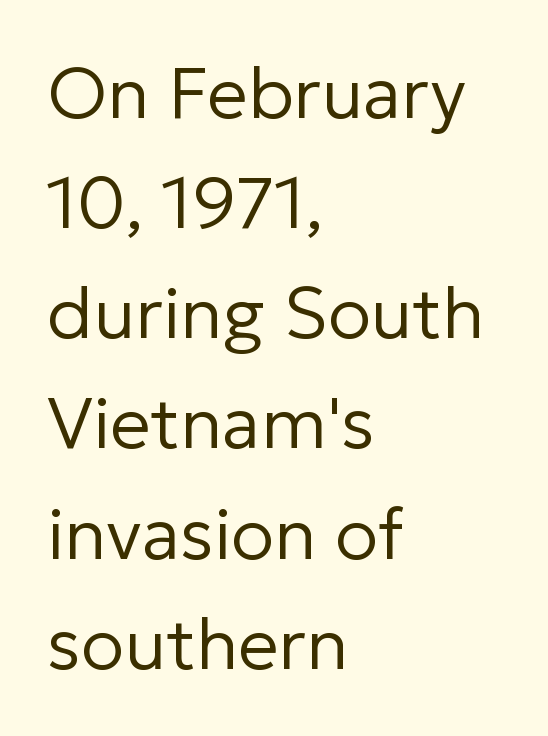
Q: Is the text bold? A: No.
Q: Is the text italic (slanted)? A: No, it is upright.
Q: Is the typeface a serif or a sans-serif typeface? A: Sans-serif.
Q: Is the text underlined? A: No.
Q: How is the paragraph aligned? A: Left-aligned.
Q: Is the spacing between letters normal or unusually wide? A: Normal.
Q: Is the spacing between lines tight, normal or loose? A: Normal.
Q: Width (condensed, normal, or wide)? A: Normal.
Q: Stroke contrast? A: Low.
Q: x-height? A: Medium.
Q: Monospaced? A: No.
